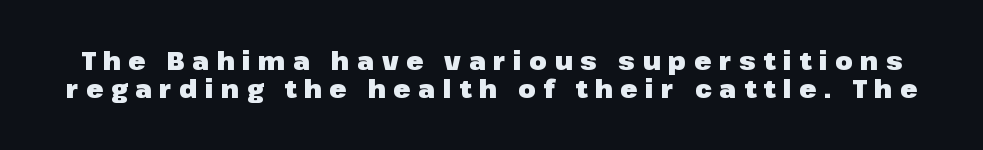
{"italic": "no", "bold": "yes", "underline": "no", "line_spacing": "tight", "line_spacing_ratio": 1.14, "letter_spacing": "wide", "letter_spacing_em": 0.31, "glyph_px": 25}
